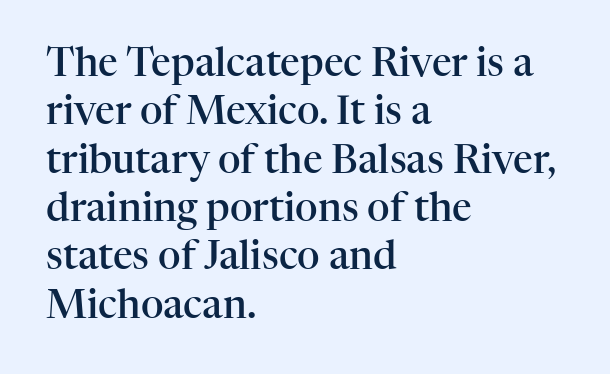
Bare-footed words on every line. Weight check: semibold — heavier than regular, not quite bold. There is no visible air inserted between adjacent glyphs. These lines are rendered in a variable-pitch font.
